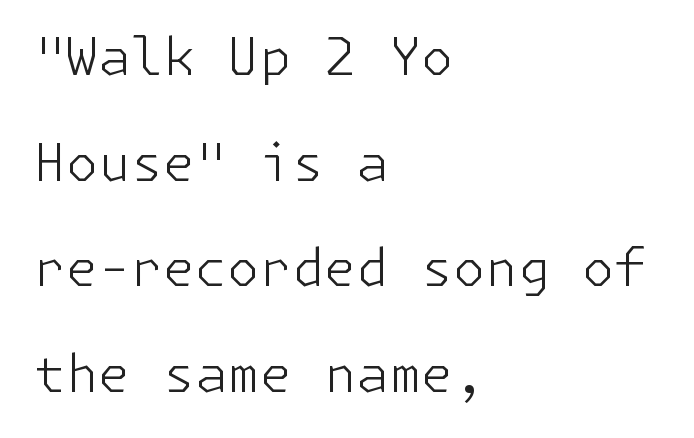
Q: Is the text bold? A: No.
Q: Is the text italic (slanted)? A: No, it is upright.
Q: Is the typeface a serif or a sans-serif typeface? A: Sans-serif.
Q: Is the text underlined? A: No.
Q: How is the paragraph aligned? A: Left-aligned.
Q: Is the spacing between letters normal or unusually wide? A: Normal.
Q: Is the spacing between lines tight, normal or loose? A: Loose.
Q: Width (condensed, normal, or wide)? A: Normal.
Q: Stroke contrast? A: Low.
Q: x-height? A: Medium.
